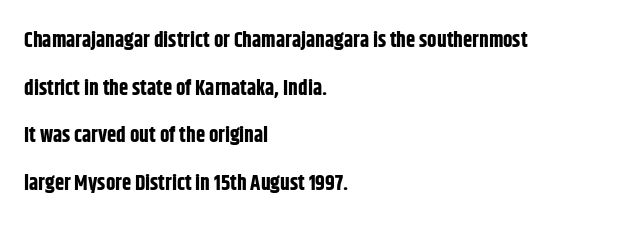
{"italic": "no", "bold": "yes", "underline": "no", "align": "left", "line_spacing": "loose", "line_spacing_ratio": 2.27, "letter_spacing": "normal", "letter_spacing_em": 0.0, "glyph_px": 21}
